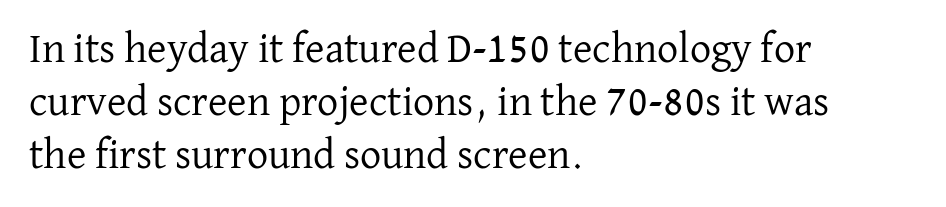
Q: Is the text bold? A: No.
Q: Is the text italic (slanted)? A: No, it is upright.
Q: Is the typeface a serif or a sans-serif typeface? A: Serif.
Q: Is the text underlined? A: No.
Q: How is the paragraph aligned? A: Left-aligned.
Q: Is the spacing between letters normal or unusually wide? A: Normal.
Q: Is the spacing between lines tight, normal or loose? A: Normal.
Q: Width (condensed, normal, or wide)? A: Normal.
Q: Stroke contrast? A: Low.
Q: x-height? A: Medium.
Q: Monospaced? A: No.
